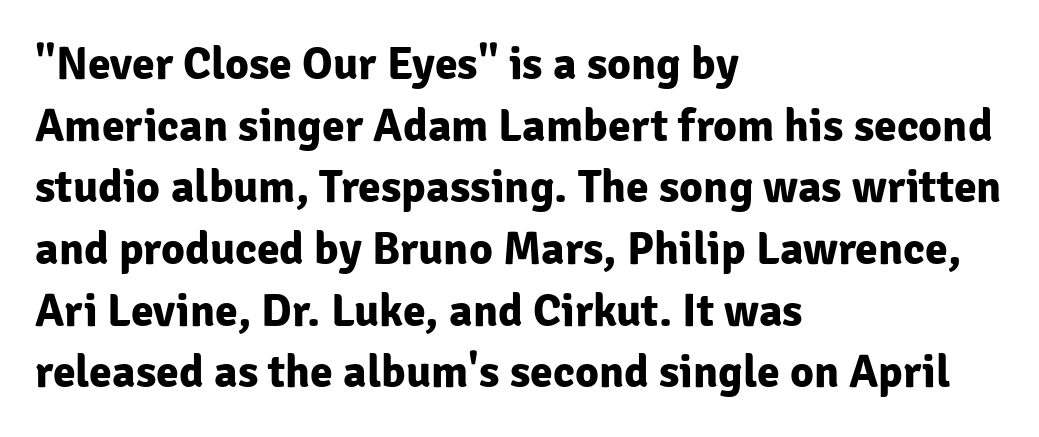
Q: Is the text bold? A: Yes.
Q: Is the text italic (slanted)? A: No, it is upright.
Q: Is the typeface a serif or a sans-serif typeface? A: Sans-serif.
Q: Is the text underlined? A: No.
Q: How is the paragraph aligned? A: Left-aligned.
Q: Is the spacing between letters normal or unusually wide? A: Normal.
Q: Is the spacing between lines tight, normal or loose? A: Normal.
Q: Width (condensed, normal, or wide)? A: Normal.
Q: Stroke contrast? A: Low.
Q: x-height? A: Medium.
Q: Monospaced? A: No.
